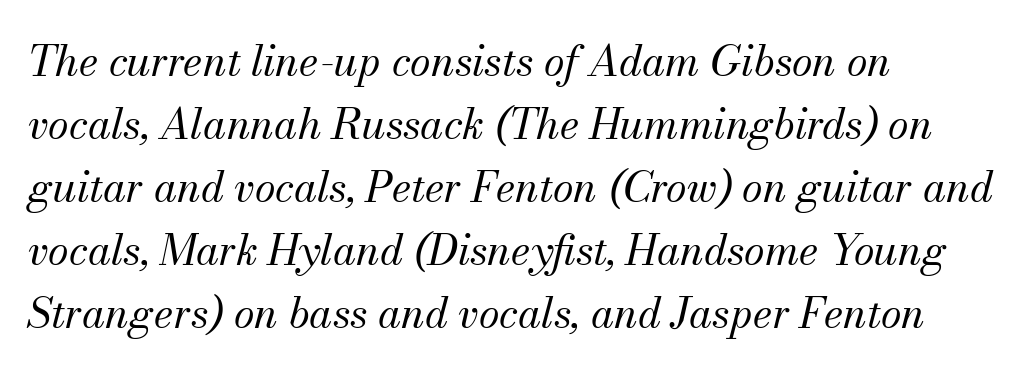
{"serif": "yes", "italic": "yes", "lean": "right", "slant_degrees": 13, "bold": "no", "weight": "regular", "width": "normal", "stroke_contrast": "medium", "x_height": "small", "monospaced": "no", "underline": "no", "align": "left", "line_spacing": "normal", "line_spacing_ratio": 1.5, "letter_spacing": "normal", "letter_spacing_em": 0.0, "glyph_px": 42}
